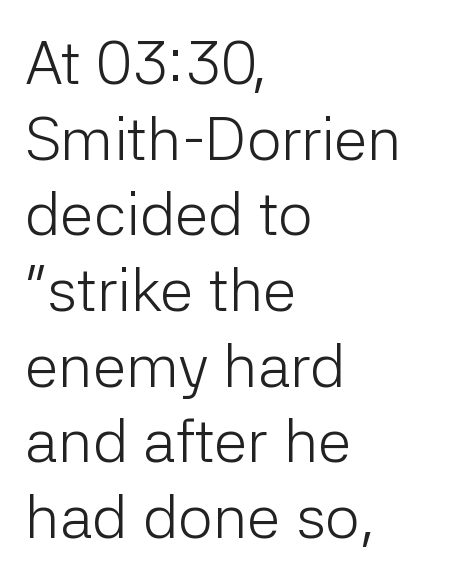
The image shows 61 px light sans-serif type, upright; set left-aligned, line spacing 1.24x, normal letter spacing, not underlined; low stroke contrast and a medium x-height.
